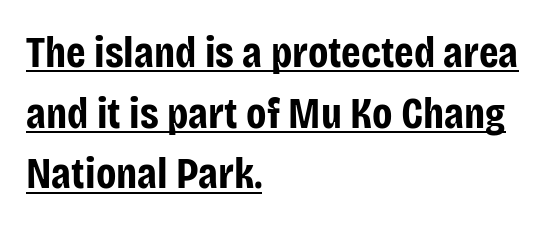
{"serif": "no", "italic": "no", "bold": "yes", "weight": "bold", "width": "condensed", "stroke_contrast": "low", "x_height": "large", "monospaced": "no", "underline": "yes", "align": "left", "line_spacing": "normal", "line_spacing_ratio": 1.38, "letter_spacing": "normal", "letter_spacing_em": 0.0, "glyph_px": 44}
